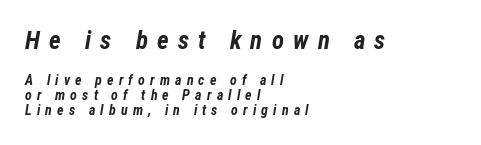
Q: Is the text bold? A: Yes.
Q: Is the text italic (slanted)? A: Yes, it leans right by about 12 degrees.
Q: Is the text underlined? A: No.
Q: How is the paragraph aligned? A: Left-aligned.
Q: Is the spacing between letters normal or unusually wide? A: Unusually wide.
Q: Is the spacing between lines tight, normal or loose? A: Tight.
Q: Which block of text is set in a larger size, the first (top) or the second (bottom)? A: The first (top) one.
